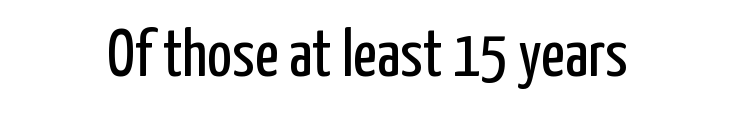
Q: Is the text bold? A: No.
Q: Is the text italic (slanted)? A: No, it is upright.
Q: Is the typeface a serif or a sans-serif typeface? A: Sans-serif.
Q: Is the text underlined? A: No.
Q: Is the spacing between letters normal or unusually wide? A: Normal.
Q: Width (condensed, normal, or wide)? A: Condensed.
Q: Stroke contrast? A: Low.
Q: x-height? A: Medium.
Q: Monospaced? A: No.
